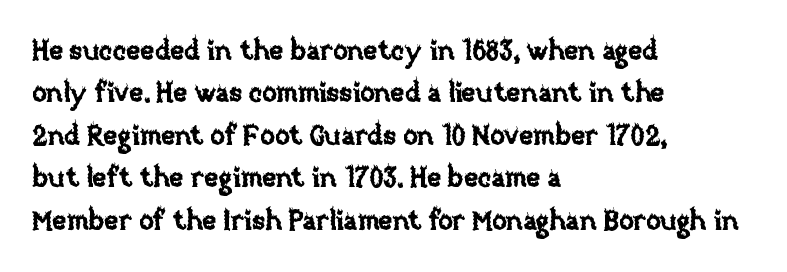
Q: Is the text italic (slanted)? A: No, it is upright.
Q: Is the text underlined? A: No.
Q: How is the paragraph aligned? A: Left-aligned.
Q: Is the spacing between letters normal or unusually wide? A: Normal.
Q: Is the spacing between lines tight, normal or loose? A: Normal.
